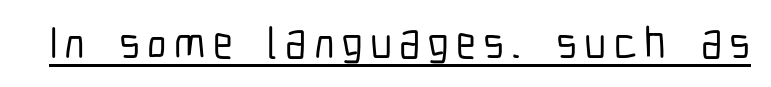
Classification — sans serif. These lines are rendered in a variable-pitch font. Vertical strokes here are truly vertical. The rendered words wear a rule along their underside.
